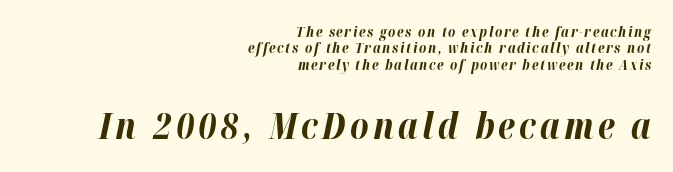
Q: Is the text bold? A: Yes.
Q: Is the text italic (slanted)? A: Yes, it leans right by about 12 degrees.
Q: Is the text underlined? A: No.
Q: How is the paragraph aligned? A: Right-aligned.
Q: Which block of text is set in a larger size, the first (top) or the second (bottom)? A: The second (bottom) one.
Q: Width (condensed, normal, or wide)? A: Normal.
Q: Stroke contrast? A: High.
Q: x-height? A: Medium.
Q: Monospaced? A: No.
